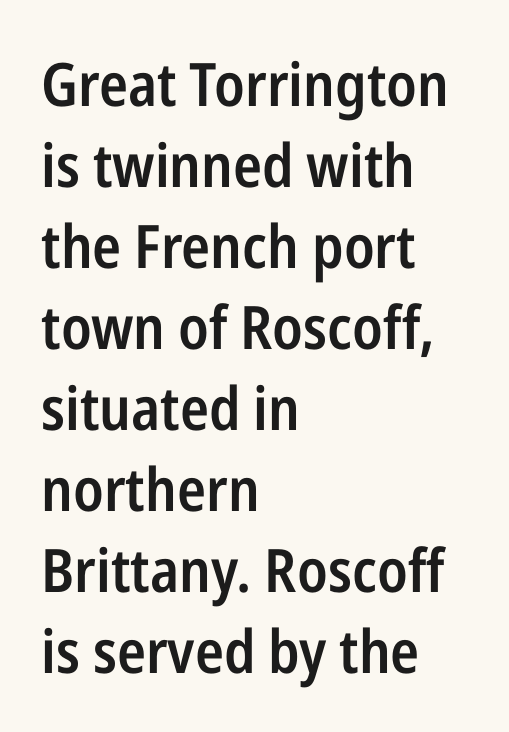
{"serif": "no", "italic": "no", "bold": "semi", "weight": "semibold", "width": "condensed", "stroke_contrast": "low", "x_height": "medium", "monospaced": "no", "underline": "no", "align": "left", "line_spacing": "normal", "line_spacing_ratio": 1.35, "letter_spacing": "normal", "letter_spacing_em": 0.0, "glyph_px": 60}
